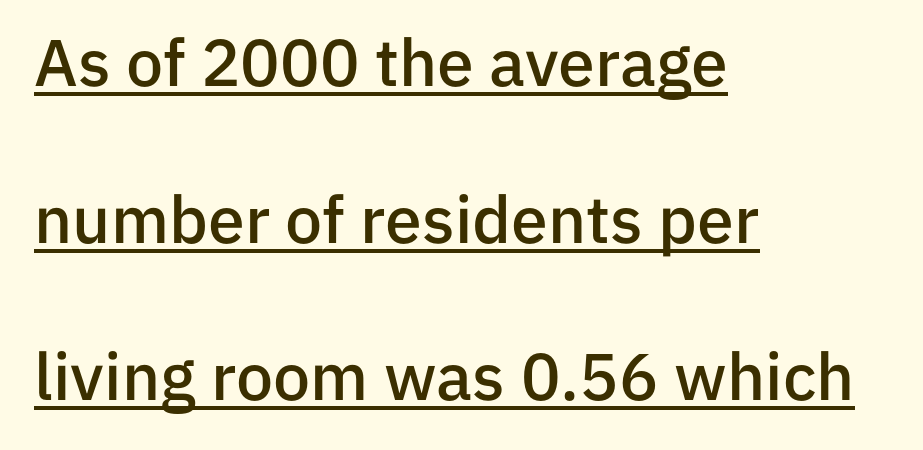
Q: Is the text bold? A: Semi-bold.
Q: Is the text italic (slanted)? A: No, it is upright.
Q: Is the typeface a serif or a sans-serif typeface? A: Sans-serif.
Q: Is the text underlined? A: Yes.
Q: How is the paragraph aligned? A: Left-aligned.
Q: Is the spacing between letters normal or unusually wide? A: Normal.
Q: Is the spacing between lines tight, normal or loose? A: Loose.
Q: Width (condensed, normal, or wide)? A: Normal.
Q: Stroke contrast? A: Low.
Q: x-height? A: Medium.
Q: Monospaced? A: No.
